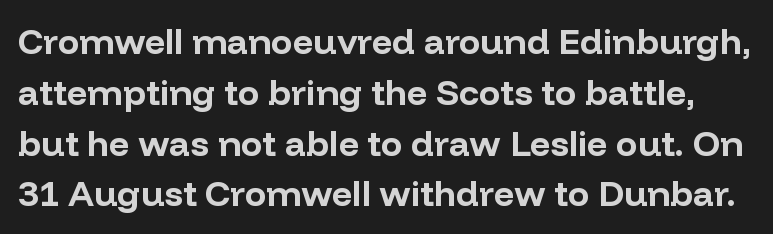
The image shows 36 px bold sans-serif type, upright; set normal line spacing (1.41x), normal letter spacing, not underlined; low stroke contrast and a medium x-height.
